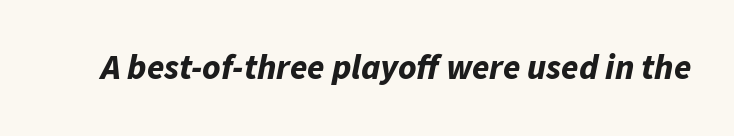
The image shows 35 px bold type, italic (leaning right); set normal letter spacing, not underlined; low stroke contrast and a medium x-height.
